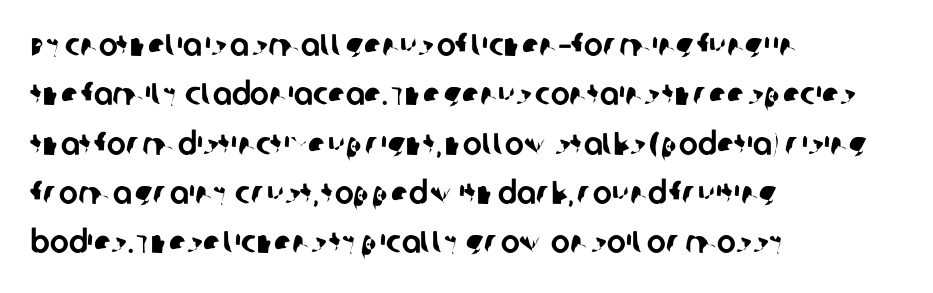
Q: Is the typeface a serif or a sans-serif typeface? A: Sans-serif.
Q: Is the text underlined? A: No.
Q: How is the paragraph aligned? A: Left-aligned.
Q: Is the spacing between letters normal or unusually wide? A: Normal.
Q: Is the spacing between lines tight, normal or loose? A: Normal.
Q: Width (condensed, normal, or wide)? A: Normal.
Q: Stroke contrast? A: Low.
Q: x-height? A: Large.
Q: Monospaced? A: No.
